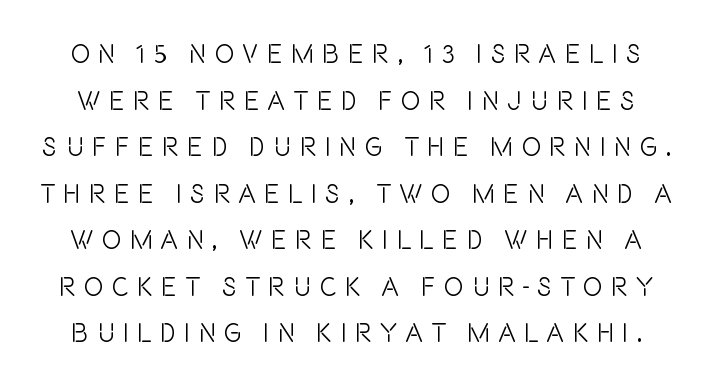
Q: Is the text bold? A: No.
Q: Is the text italic (slanted)? A: No, it is upright.
Q: Is the text underlined? A: No.
Q: Is the spacing between letters normal or unusually wide? A: Unusually wide.
